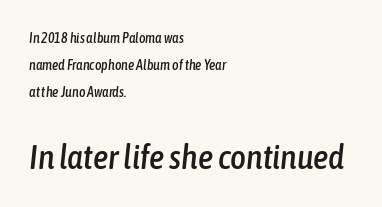
Notice how the stems are inclined rather than vertical — that's the hallmark of italics. Compared with typical paragraphs, the rows here are farther apart. Do the characters align in a grid? No, the font is proportional. Standard letterfit; no display-style spreading of the glyphs. If you squint, the bottom block still reads clearly — it's the larger of the two.
